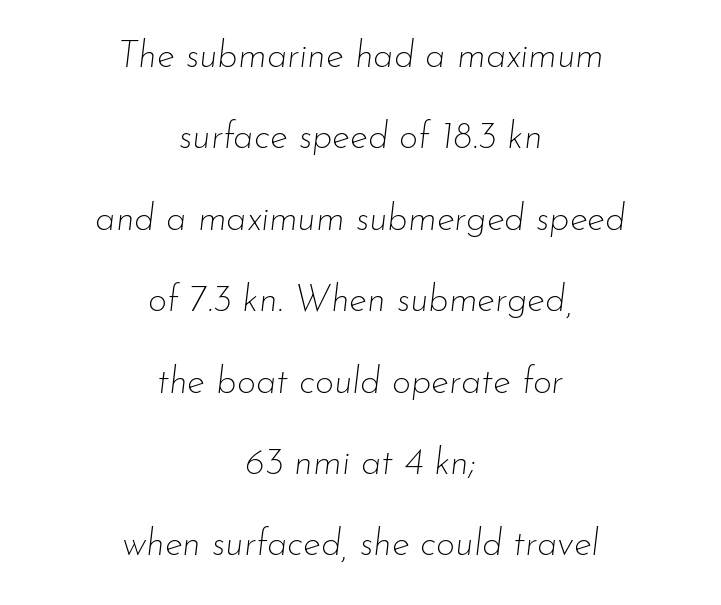
The passage shown leans; its letterforms are oblique. No extra ink here — the face is not bold. Here the designer chose a conventional face with non-uniform glyph widths. Compared with typical paragraphs, the rows here are farther apart.
